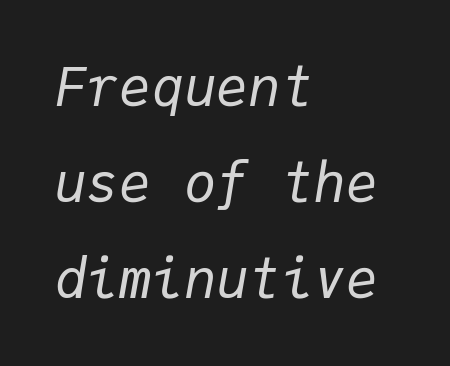
{"italic": "yes", "lean": "right", "slant_degrees": 9, "bold": "no", "weight": "regular", "width": "normal", "stroke_contrast": "low", "x_height": "medium", "monospaced": "yes", "underline": "no", "align": "left", "line_spacing_ratio": 1.78, "letter_spacing": "normal", "letter_spacing_em": 0.0, "glyph_px": 54}
